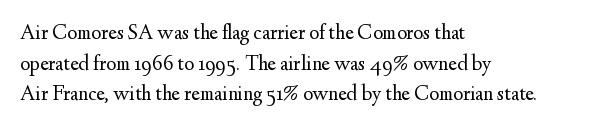
The image shows 21 px text type, upright; set left-aligned, normal line spacing (1.46x), normal letter spacing, not underlined.
